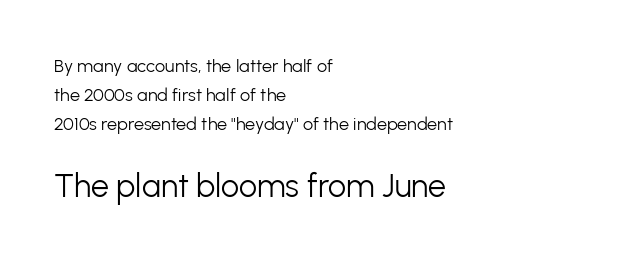
The image shows 32 px light sans-serif type, upright; set left-aligned, normal line spacing (1.6x), normal letter spacing, not underlined; the second (bottom) block is 1.78x larger; low stroke contrast and a medium x-height.
